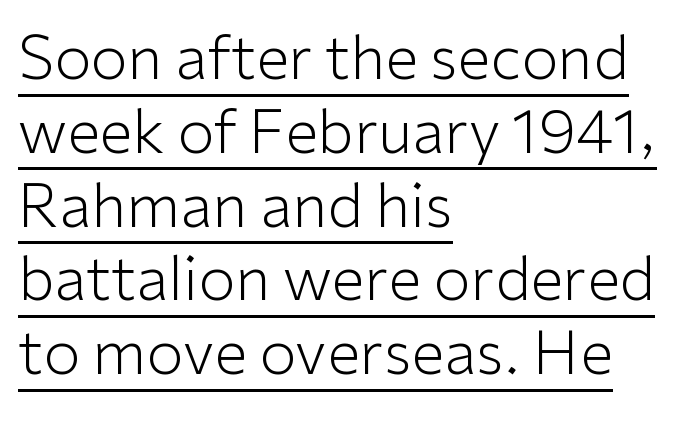
The face used here is proportionally spaced, like ordinary book or web type. Are there feet on the stems? There aren't — it's a sans. A classic flush-left, rag-right setting is used for this passage. Vertical stems look standard width or narrower in stroke.
